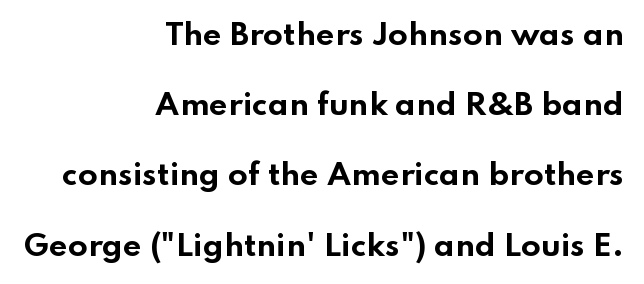
Q: Is the text bold? A: Yes.
Q: Is the text italic (slanted)? A: No, it is upright.
Q: Is the typeface a serif or a sans-serif typeface? A: Sans-serif.
Q: Is the text underlined? A: No.
Q: How is the paragraph aligned? A: Right-aligned.
Q: Is the spacing between letters normal or unusually wide? A: Normal.
Q: Is the spacing between lines tight, normal or loose? A: Loose.
Q: Width (condensed, normal, or wide)? A: Wide.
Q: Stroke contrast? A: Low.
Q: x-height? A: Small.
Q: Monospaced? A: No.
